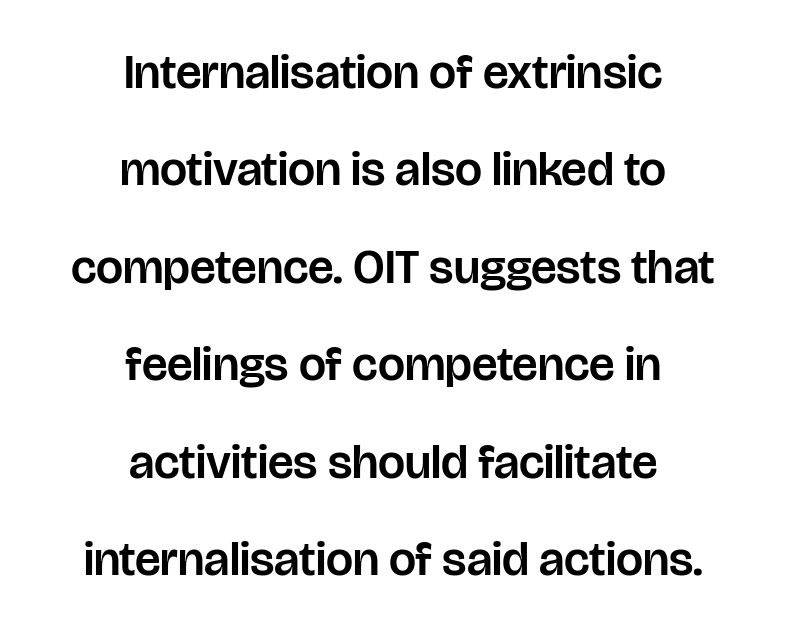
{"serif": "no", "italic": "no", "width": "normal", "stroke_contrast": "low", "x_height": "large", "monospaced": "no", "underline": "no", "align": "center", "line_spacing": "loose", "line_spacing_ratio": 2.03, "letter_spacing": "normal", "letter_spacing_em": 0.0, "glyph_px": 48}
